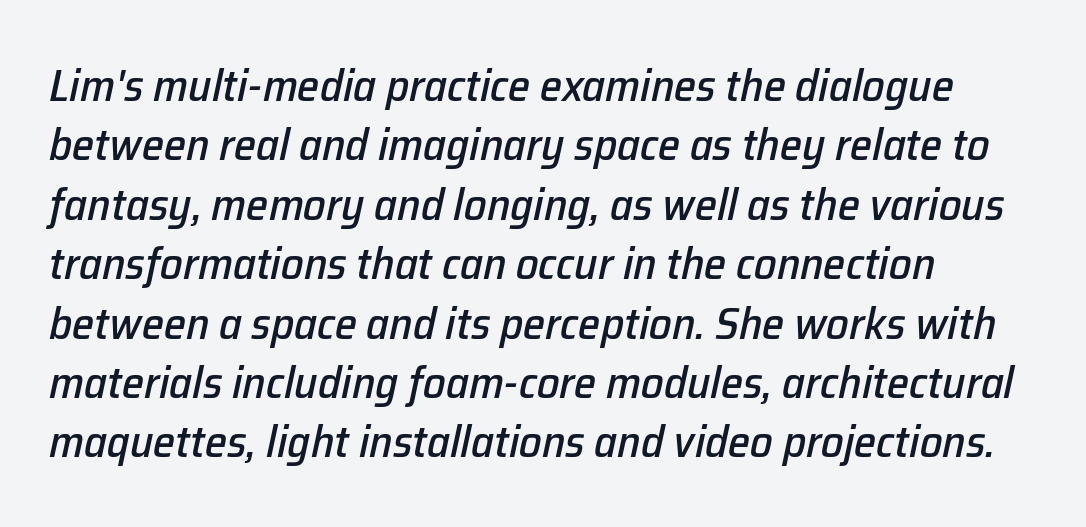
{"italic": "yes", "lean": "right", "slant_degrees": 12, "width": "normal", "stroke_contrast": "low", "x_height": "medium", "monospaced": "no", "underline": "no", "align": "left", "line_spacing": "normal", "line_spacing_ratio": 1.32, "letter_spacing": "normal", "letter_spacing_em": 0.0, "glyph_px": 45}
